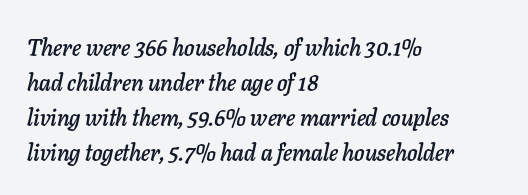
{"italic": "yes", "lean": "right", "slant_degrees": 11, "underline": "no", "align": "left", "line_spacing": "normal", "line_spacing_ratio": 1.52, "letter_spacing": "normal", "letter_spacing_em": 0.0, "glyph_px": 23}
